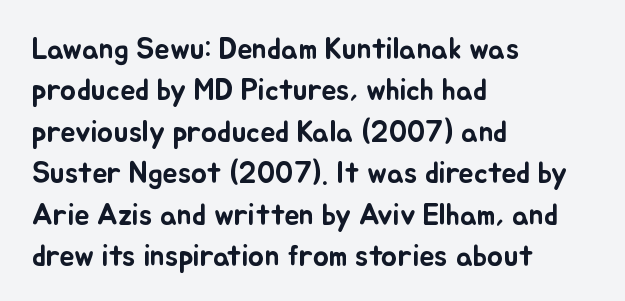
Q: Is the text italic (slanted)? A: No, it is upright.
Q: Is the text underlined? A: No.
Q: How is the paragraph aligned? A: Left-aligned.
Q: Is the spacing between letters normal or unusually wide? A: Normal.
Q: Is the spacing between lines tight, normal or loose? A: Normal.
Q: Width (condensed, normal, or wide)? A: Normal.
Q: Stroke contrast? A: Low.
Q: x-height? A: Small.
Q: Monospaced? A: No.
